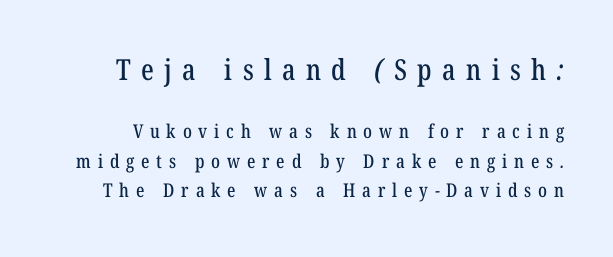
The image shows 29 px condensed serif type; set normal line spacing (1.55x), unusually wide letter spacing (+0.36 em), not underlined; the first (top) block is 1.53x larger; low stroke contrast and a medium x-height.
